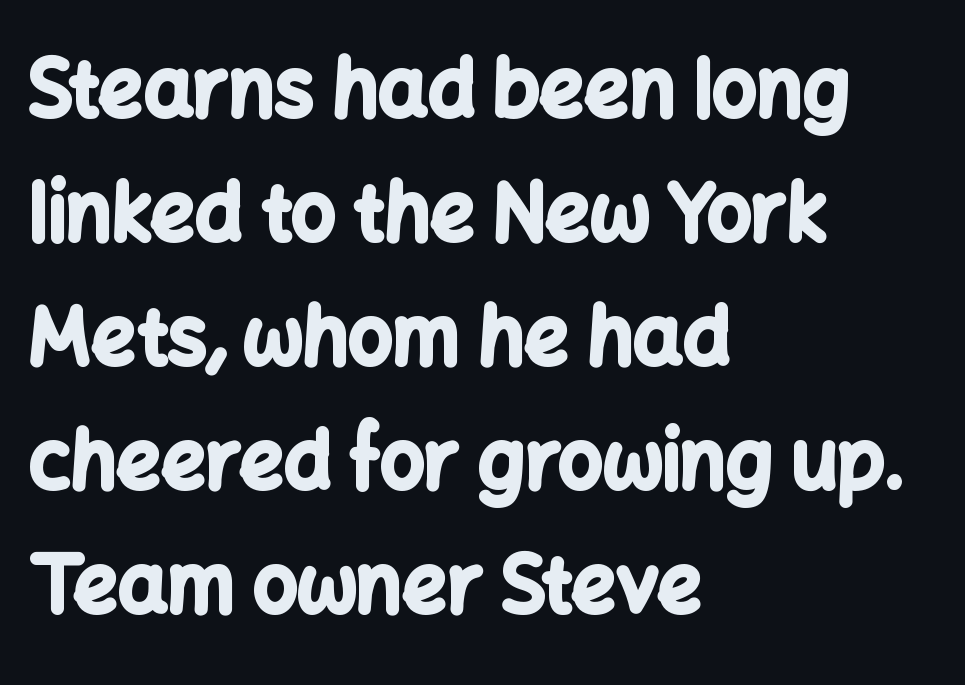
The image shows 78 px bold sans-serif type, upright; set left-aligned, normal line spacing (1.59x), normal letter spacing, not underlined; low stroke contrast and a medium x-height.
